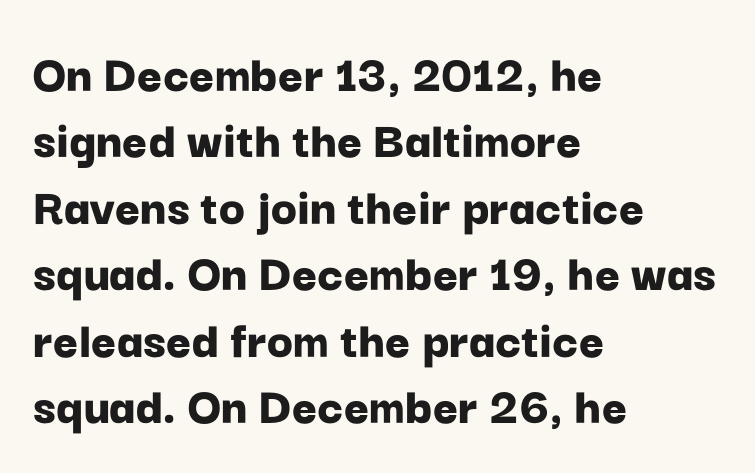
This sample has the flowing, uneven cadence of proportional lettering. Default kerning and tracking; the words read as compact shapes. The area under the type is left untouched. You'd pick this weight for a headline — it's a proper bold.
